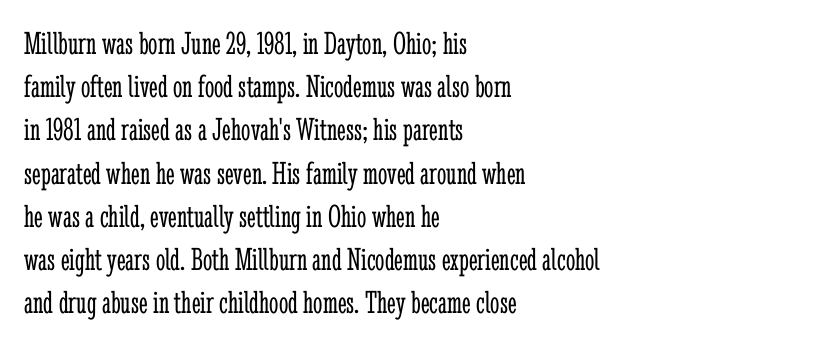
The image shows 33 px light, condensed serif type, upright; set left-aligned, normal line spacing (1.31x), normal letter spacing, not underlined; low stroke contrast and a medium x-height.
